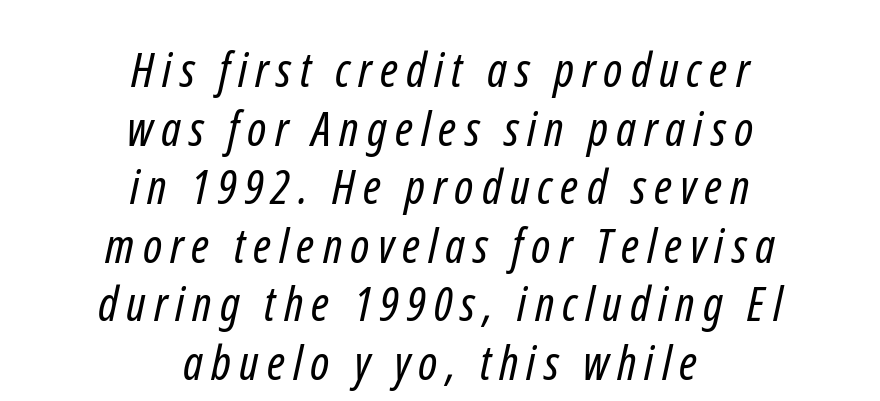
The image shows 48 px regular-weight, condensed sans-serif type; set centered, line spacing 1.22x, not underlined; low stroke contrast and a medium x-height.
